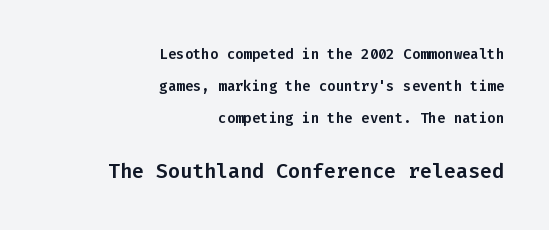
{"italic": "no", "underline": "no", "align": "right", "line_spacing": "loose", "line_spacing_ratio": 2.3, "letter_spacing": "normal", "letter_spacing_em": 0.0, "larger_block": "second", "size_ratio": 1.43, "glyph_px": 20}
